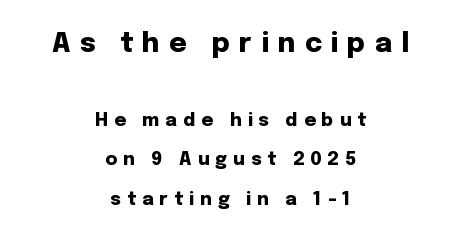
{"italic": "no", "bold": "yes", "underline": "no", "align": "center", "line_spacing": "loose", "line_spacing_ratio": 2.19, "letter_spacing": "wide", "letter_spacing_em": 0.34, "larger_block": "first", "size_ratio": 1.5, "glyph_px": 27}
